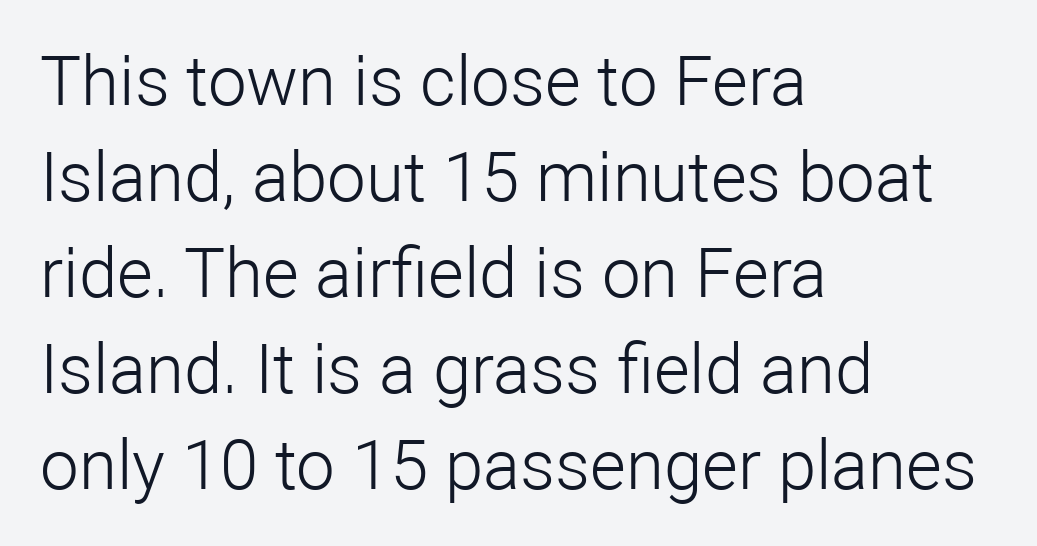
Short and long lines alike share a common starting point at left. Words float on clear page, feet unadorned. Reading down the column, the eye jumps a familiar distance to each next line. The letters stand straight up with perfectly vertical stems. Nothing heavy about these letters — not bold at all.
